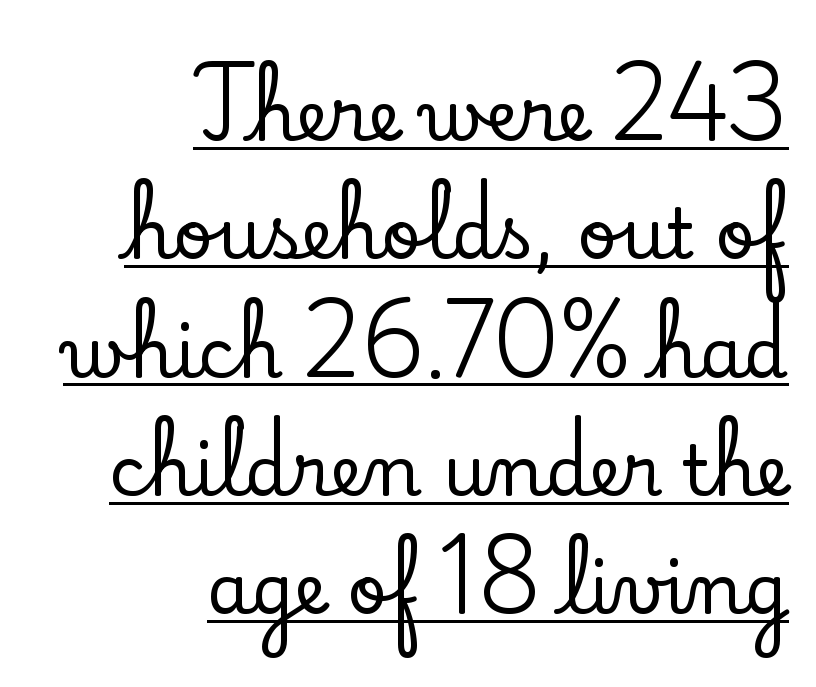
Each letter's strokes conclude with small projecting serifs. If you measured baseline to baseline, you'd find a middling distance. You can tell it's not italic because the verticals are truly vertical. Each letter keeps its own natural width here, so spacing adapts to shape. No extra tracking has been applied to these lines.
